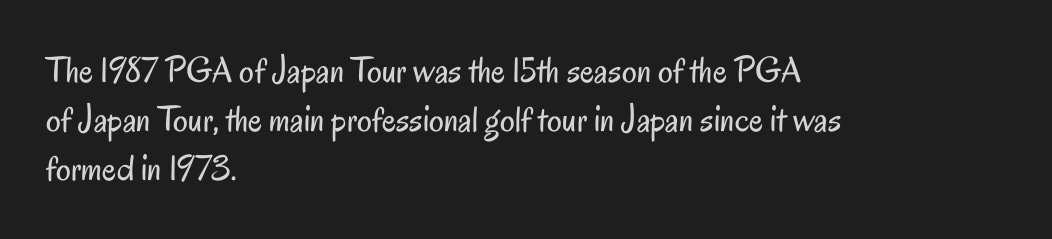
The image shows 37 px regular-weight, condensed sans-serif type, upright; set left-aligned, normal line spacing (1.32x), normal letter spacing, not underlined; low stroke contrast and a small x-height.
